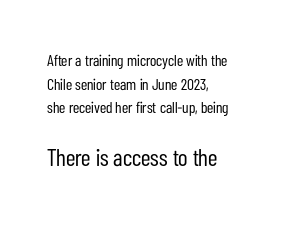
Compared with typical body copy, the letter spacing here is the same. The following chunk of copy outweighs the initial chunk in type size. Do the letters lean? They stand straight. Weight: not bold — regular or lighter. The baseline area is clear. The compositor pushed each line to the left boundary.
